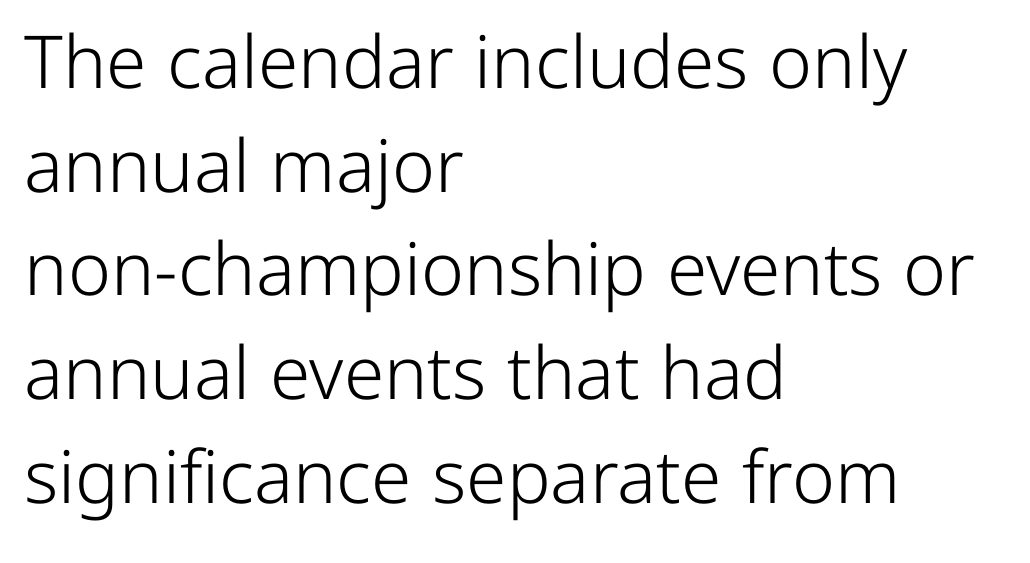
{"serif": "no", "italic": "no", "bold": "no", "weight": "light", "width": "normal", "stroke_contrast": "low", "x_height": "medium", "monospaced": "no", "underline": "no", "align": "left", "line_spacing": "normal", "line_spacing_ratio": 1.42, "letter_spacing": "normal", "letter_spacing_em": 0.0, "glyph_px": 73}
